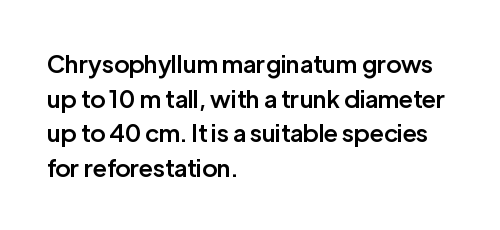
Q: Is the text bold? A: Semi-bold.
Q: Is the text italic (slanted)? A: No, it is upright.
Q: Is the text underlined? A: No.
Q: How is the paragraph aligned? A: Left-aligned.
Q: Is the spacing between letters normal or unusually wide? A: Normal.
Q: Is the spacing between lines tight, normal or loose? A: Normal.
